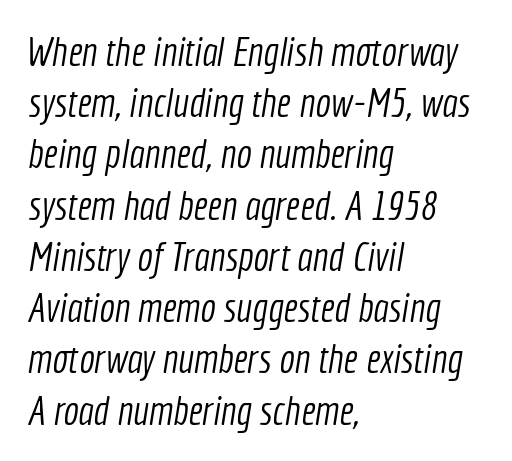
The image shows 41 px light, condensed sans-serif type; set left-aligned, normal line spacing (1.25x), normal letter spacing, not underlined; a medium x-height.
